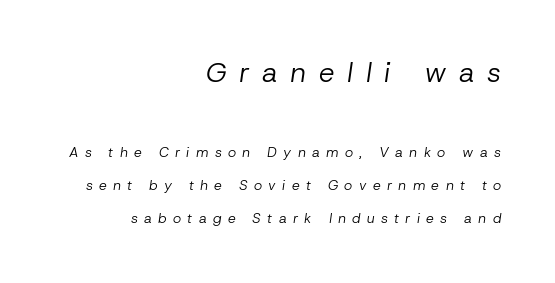
The image shows 28 px regular-weight type, italic (leaning right); set right-aligned, loose line spacing (2.37x), unusually wide letter spacing (+0.45 em), not underlined; the first (top) block is 2.0x larger; low stroke contrast and a medium x-height.
